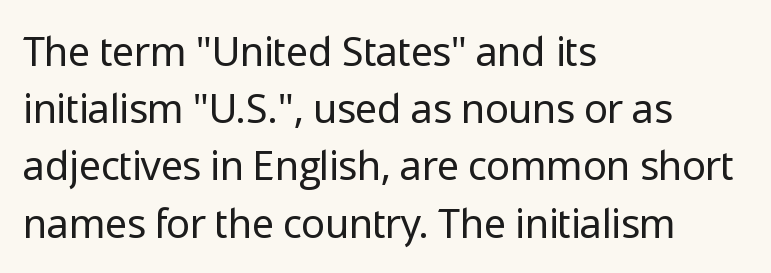
Q: Is the text bold? A: No.
Q: Is the text italic (slanted)? A: No, it is upright.
Q: Is the typeface a serif or a sans-serif typeface? A: Sans-serif.
Q: Is the text underlined? A: No.
Q: How is the paragraph aligned? A: Left-aligned.
Q: Is the spacing between letters normal or unusually wide? A: Normal.
Q: Is the spacing between lines tight, normal or loose? A: Normal.
Q: Width (condensed, normal, or wide)? A: Normal.
Q: Stroke contrast? A: Low.
Q: x-height? A: Medium.
Q: Monospaced? A: No.
